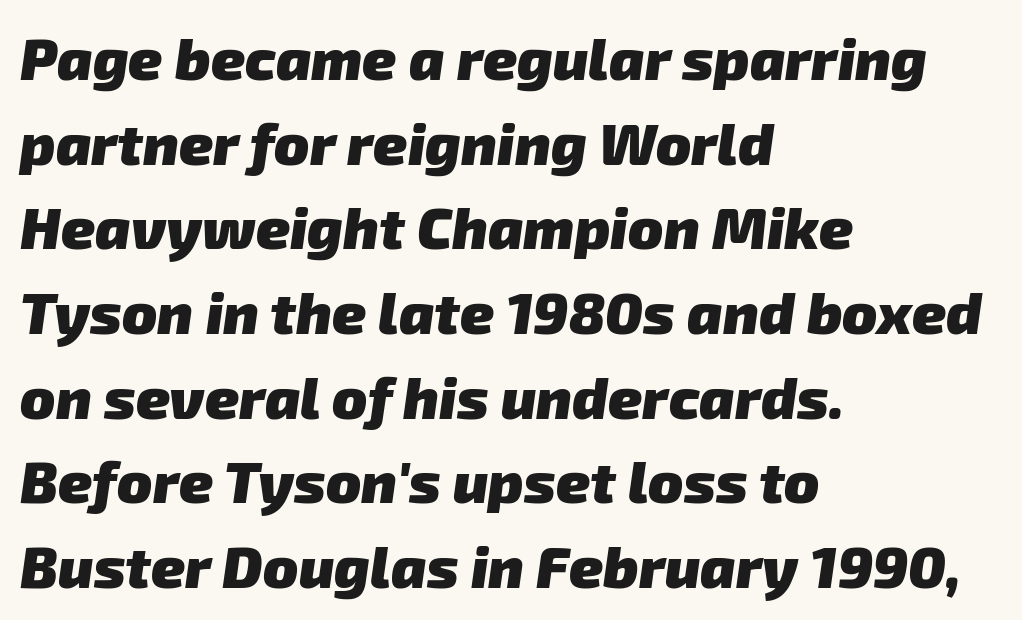
The image shows 58 px heavy sans-serif type; set left-aligned, normal line spacing (1.46x), normal letter spacing, not underlined; low stroke contrast and a medium x-height.
